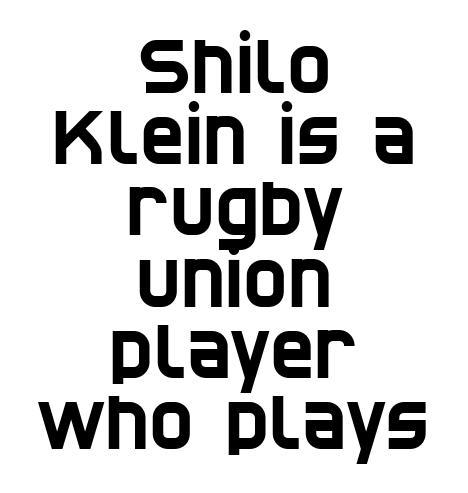
Do the characters align in a grid? No, the font is proportional. Reading down the block, each line starts at a different indent, mirrored at its end. You could call the tracking neutral — neither tight nor loose. I'd call this a sans setting — the letters go barefoot. The passage shown stacks its lines with hardly any gap.
